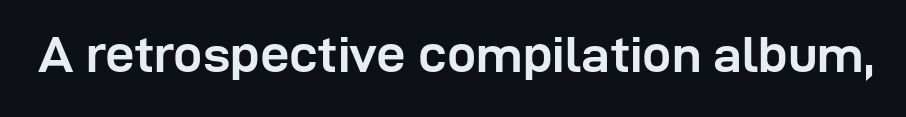
The image shows 52 px semibold sans-serif type, upright; set normal letter spacing, not underlined; low stroke contrast and a medium x-height.
